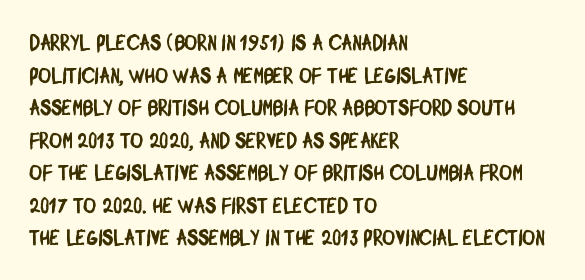
{"underline": "no", "align": "left", "line_spacing": "normal", "line_spacing_ratio": 1.48, "letter_spacing": "normal", "letter_spacing_em": 0.0, "glyph_px": 22}
